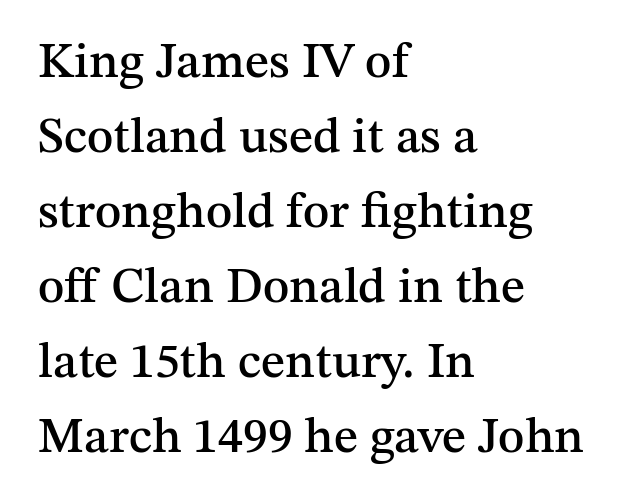
The image shows 50 px serif type, upright; set left-aligned, normal line spacing (1.5x), normal letter spacing, not underlined; medium stroke contrast and a medium x-height.
